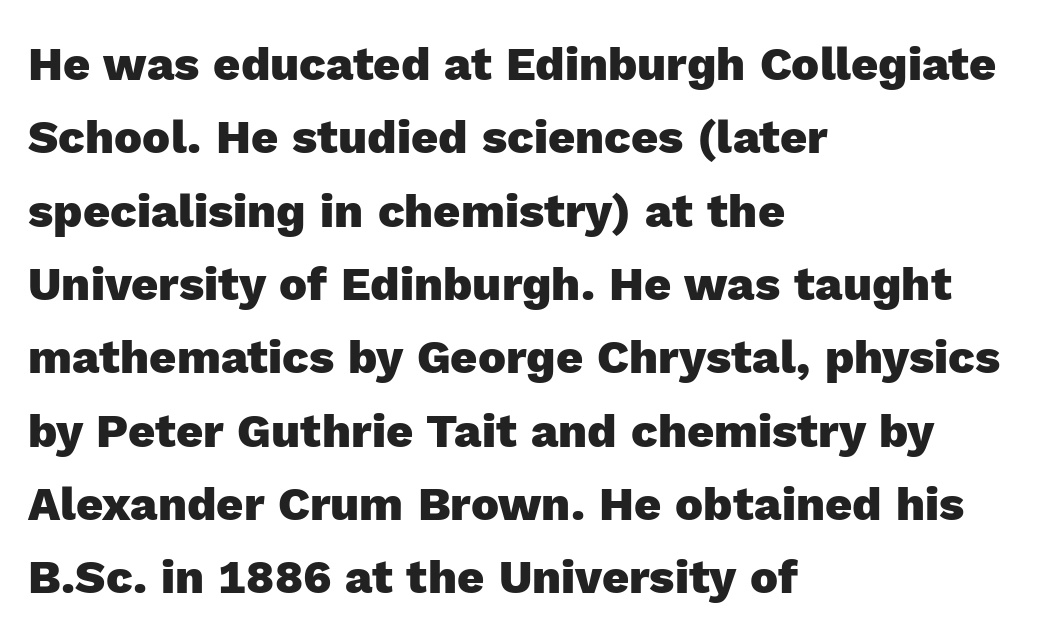
{"serif": "no", "italic": "no", "bold": "yes", "weight": "heavy", "width": "normal", "x_height": "medium", "monospaced": "no", "underline": "no", "align": "left", "line_spacing": "normal", "line_spacing_ratio": 1.56, "letter_spacing": "normal", "letter_spacing_em": 0.0, "glyph_px": 47}
